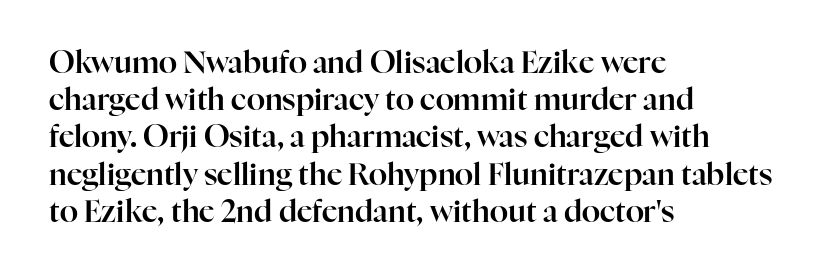
Q: Is the text italic (slanted)? A: No, it is upright.
Q: Is the typeface a serif or a sans-serif typeface? A: Serif.
Q: Is the text underlined? A: No.
Q: How is the paragraph aligned? A: Left-aligned.
Q: Is the spacing between letters normal or unusually wide? A: Normal.
Q: Width (condensed, normal, or wide)? A: Normal.
Q: Stroke contrast? A: High.
Q: x-height? A: Medium.
Q: Monospaced? A: No.
